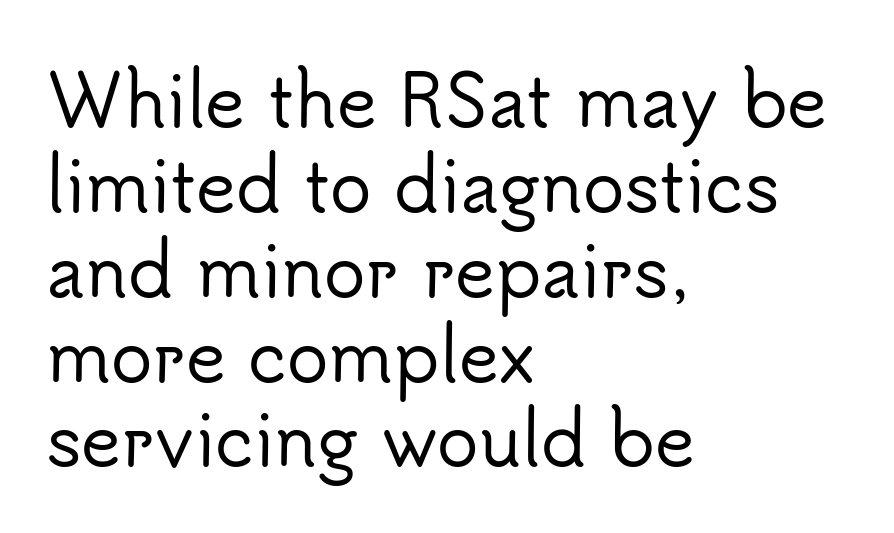
Clear beneath every line of the passage. Serif or sans? Sans — the stroke terminals are bare. Upright lettering throughout. The line texture is even and compact thanks to regular tracking. The paragraph has a hard left edge and a soft right edge.
